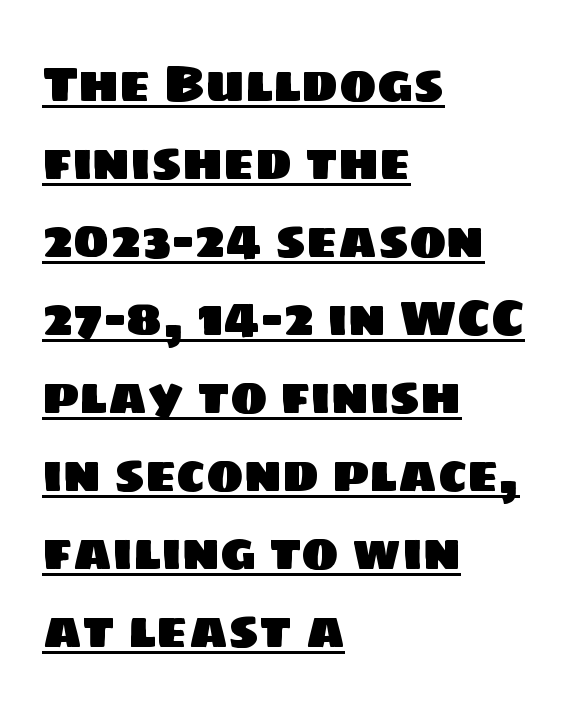
The image shows 50 px sans-serif type; set left-aligned, normal line spacing (1.56x), normal letter spacing, underlined; low stroke contrast and a large x-height.
